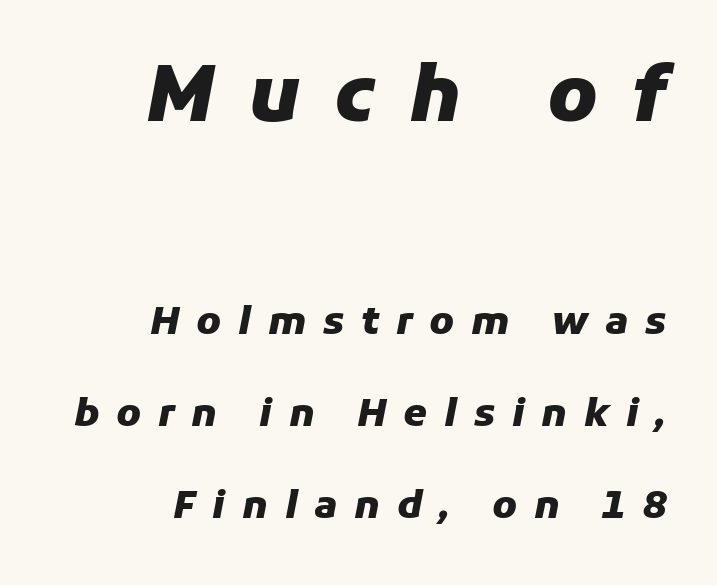
Underlining? Definitely not there. Bigger letters appear in the top chunk; the bottom chunk is reduced. The rendering inserts visible extra space after every character. The rendering applies a slant to the glyphs. Set as a true bold cut, around the 700 mark. The passage is arranged like a letterhead date or caption credit — flush right.
